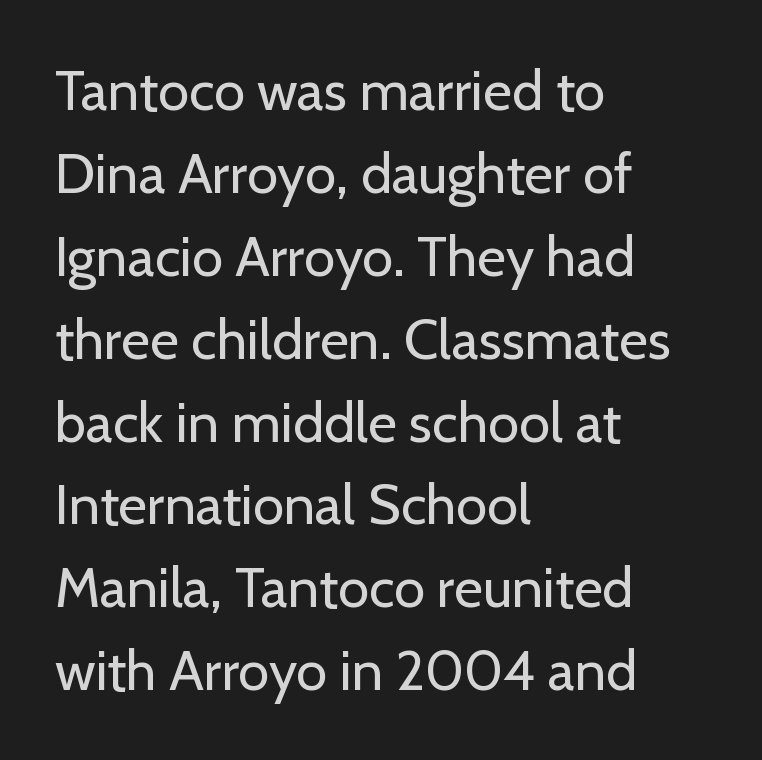
Q: Is the text bold? A: No.
Q: Is the text italic (slanted)? A: No, it is upright.
Q: Is the typeface a serif or a sans-serif typeface? A: Sans-serif.
Q: Is the text underlined? A: No.
Q: How is the paragraph aligned? A: Left-aligned.
Q: Is the spacing between letters normal or unusually wide? A: Normal.
Q: Is the spacing between lines tight, normal or loose? A: Normal.
Q: Width (condensed, normal, or wide)? A: Normal.
Q: Stroke contrast? A: Low.
Q: x-height? A: Medium.
Q: Monospaced? A: No.
